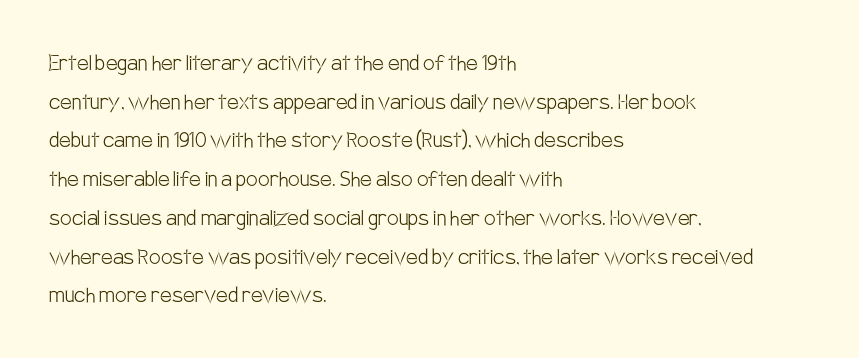
The image shows 26 px text type, upright; set left-aligned, normal line spacing (1.49x), normal letter spacing, not underlined.
